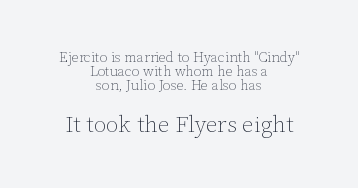
The image shows 23 px text type, upright; set centered, tight line spacing (1.01x), normal letter spacing, not underlined; the second (bottom) block is 1.64x larger.
